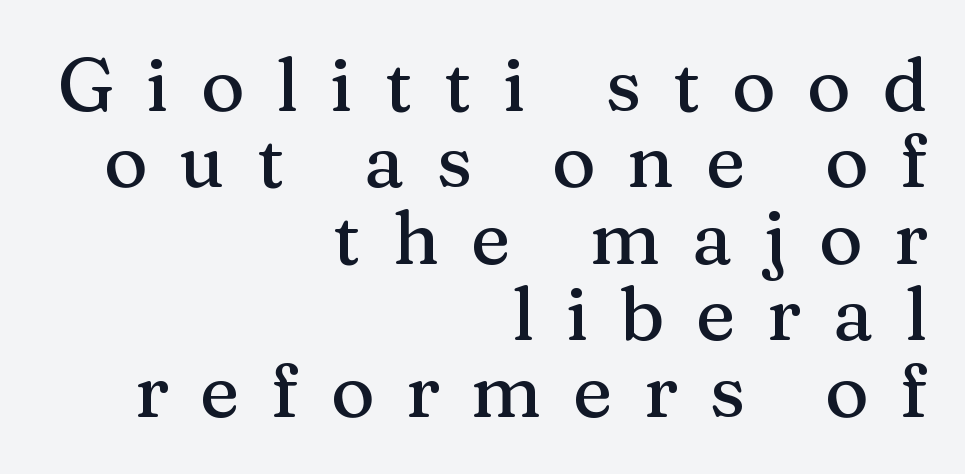
Q: Is the text italic (slanted)? A: No, it is upright.
Q: Is the typeface a serif or a sans-serif typeface? A: Serif.
Q: Is the text underlined? A: No.
Q: How is the paragraph aligned? A: Right-aligned.
Q: Is the spacing between letters normal or unusually wide? A: Unusually wide.
Q: Is the spacing between lines tight, normal or loose? A: Tight.
Q: Width (condensed, normal, or wide)? A: Normal.
Q: Stroke contrast? A: Medium.
Q: x-height? A: Medium.
Q: Monospaced? A: No.
